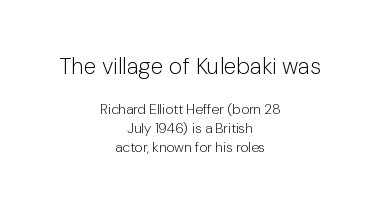
Q: Is the text bold? A: No.
Q: Is the text italic (slanted)? A: No, it is upright.
Q: Is the text underlined? A: No.
Q: How is the paragraph aligned? A: Centered.
Q: Is the spacing between letters normal or unusually wide? A: Normal.
Q: Is the spacing between lines tight, normal or loose? A: Normal.
Q: Which block of text is set in a larger size, the first (top) or the second (bottom)? A: The first (top) one.
